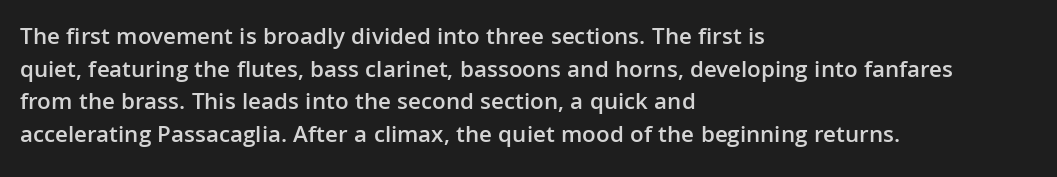
One glance says typical: line gaps are just what's usual. Tracking value appears to be zero — textbook default spacing. Tall strokes in this sample are plumb rather than angled. Firm but not heavy-handed strokes: this text is semibold.
